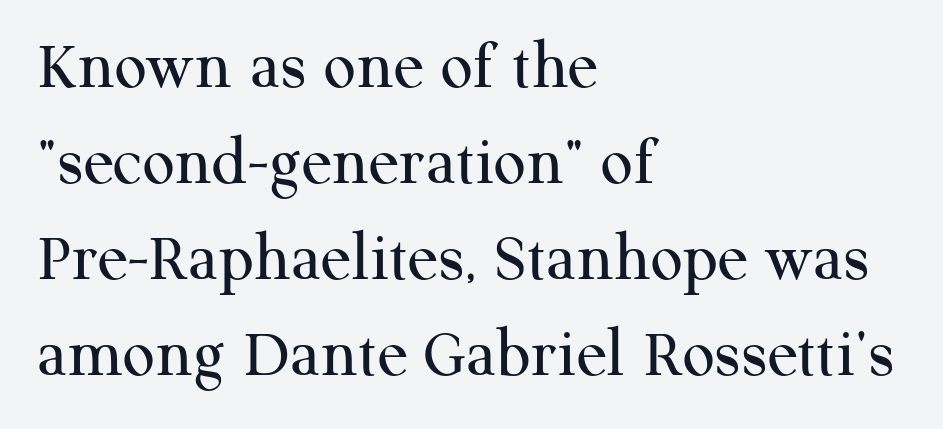
Q: Is the text bold? A: No.
Q: Is the text italic (slanted)? A: No, it is upright.
Q: Is the typeface a serif or a sans-serif typeface? A: Serif.
Q: Is the text underlined? A: No.
Q: How is the paragraph aligned? A: Left-aligned.
Q: Is the spacing between letters normal or unusually wide? A: Normal.
Q: Is the spacing between lines tight, normal or loose? A: Normal.
Q: Width (condensed, normal, or wide)? A: Normal.
Q: Stroke contrast? A: Medium.
Q: x-height? A: Medium.
Q: Monospaced? A: No.
